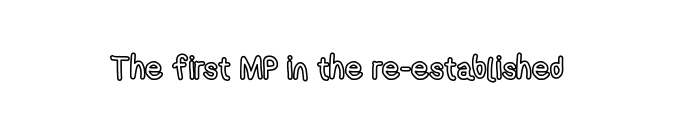
The image shows 31 px condensed type, upright; set normal letter spacing, not underlined; a medium x-height.
